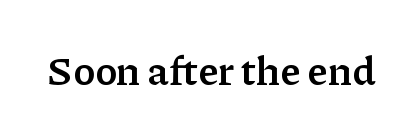
Q: Is the text bold? A: Yes.
Q: Is the text italic (slanted)? A: No, it is upright.
Q: Is the typeface a serif or a sans-serif typeface? A: Serif.
Q: Is the text underlined? A: No.
Q: Is the spacing between letters normal or unusually wide? A: Normal.
Q: Width (condensed, normal, or wide)? A: Normal.
Q: Stroke contrast? A: Low.
Q: x-height? A: Medium.
Q: Monospaced? A: No.
